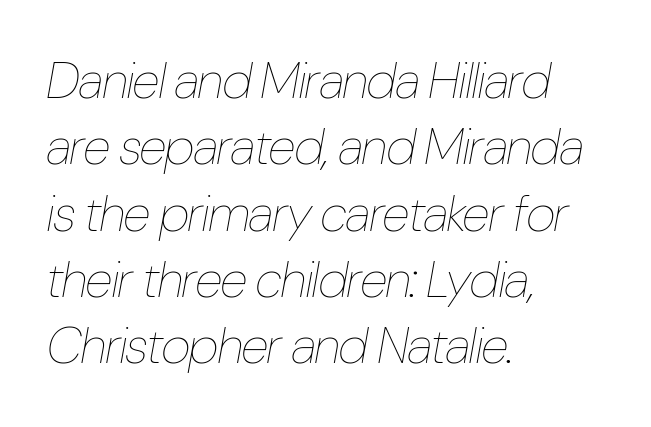
The image shows 51 px thin, condensed type, italic (leaning right); set left-aligned, normal line spacing (1.3x), normal letter spacing, not underlined; low stroke contrast and a medium x-height.
